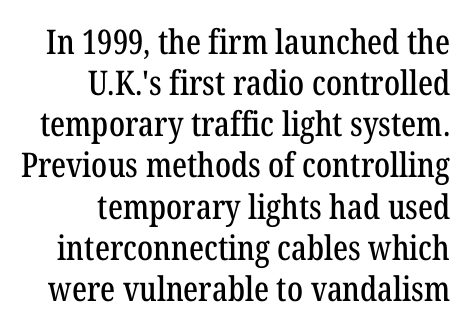
A flush-right, rag-left setting is used for this passage. Rule under the text: the space is simply empty. It's the straight-up-and-down kind of type. The text was rendered using a seriffed face with decorative stroke endings.
